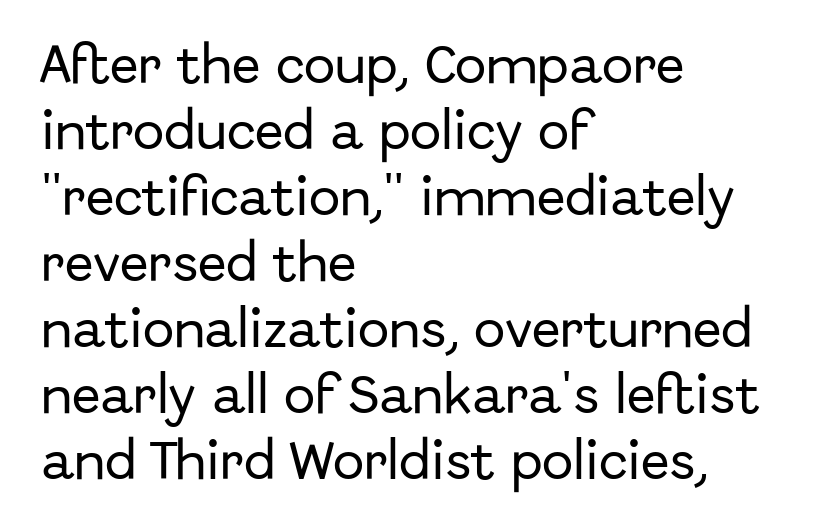
These lines are rendered in a variable-pitch font. The rendering keeps characters at their native spacing. A normal amount of white space separates one row of letters from the next. Are there feet on the stems? There aren't — it's a sans. Does the lettering tilt? It doesn't — this is upright. Underlining? Definitely not there.
